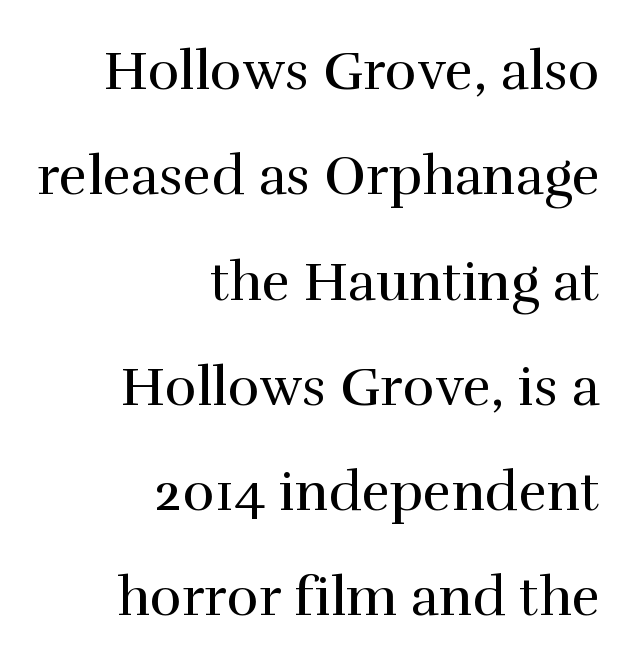
The image shows 54 px regular-weight serif type, upright; set right-aligned, loose line spacing (1.95x), normal letter spacing, not underlined; high stroke contrast and a medium x-height.
